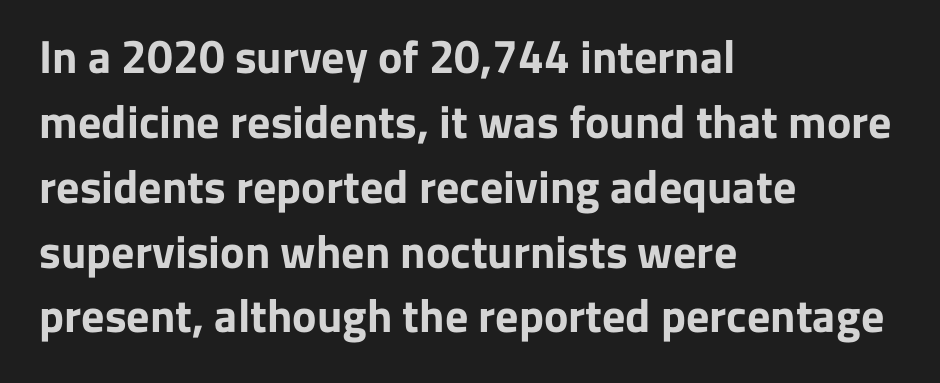
Q: Is the text bold? A: Yes.
Q: Is the text italic (slanted)? A: No, it is upright.
Q: Is the typeface a serif or a sans-serif typeface? A: Sans-serif.
Q: Is the text underlined? A: No.
Q: How is the paragraph aligned? A: Left-aligned.
Q: Is the spacing between letters normal or unusually wide? A: Normal.
Q: Is the spacing between lines tight, normal or loose? A: Normal.
Q: Width (condensed, normal, or wide)? A: Normal.
Q: Stroke contrast? A: Low.
Q: x-height? A: Medium.
Q: Monospaced? A: No.
